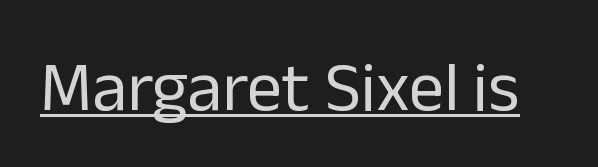
The image shows 70 px regular-weight sans-serif type, upright; set normal letter spacing, underlined; low stroke contrast and a medium x-height.
